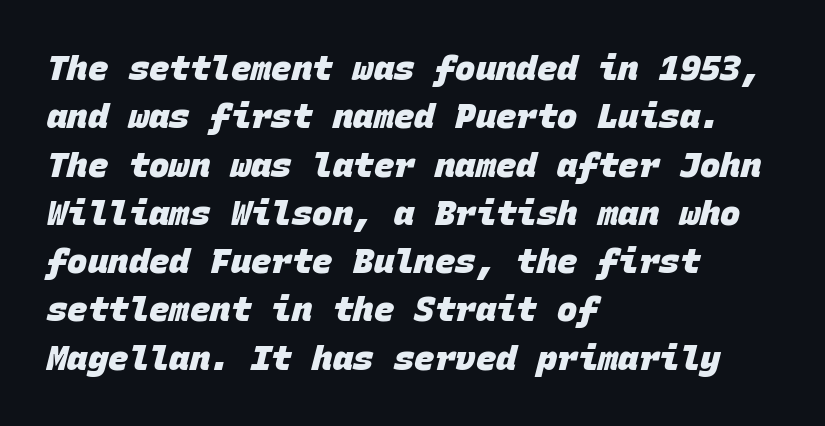
Q: Is the text bold? A: Yes.
Q: Is the typeface a serif or a sans-serif typeface? A: Sans-serif.
Q: Is the text underlined? A: No.
Q: How is the paragraph aligned? A: Left-aligned.
Q: Is the spacing between letters normal or unusually wide? A: Normal.
Q: Is the spacing between lines tight, normal or loose? A: Normal.
Q: Width (condensed, normal, or wide)? A: Normal.
Q: Stroke contrast? A: Low.
Q: x-height? A: Large.
Q: Monospaced? A: Yes.
